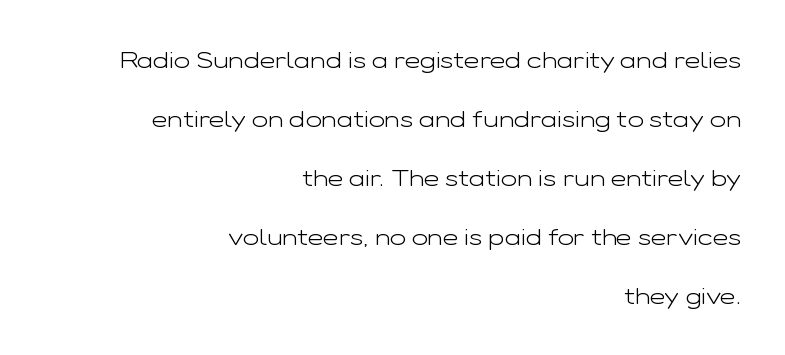
This is not heavy type; no bold has been used. Short note: letters normally spaced. Rule under the text: the space is simply empty. Does the copy run flush right? Yes — the right margin is perfectly even.
